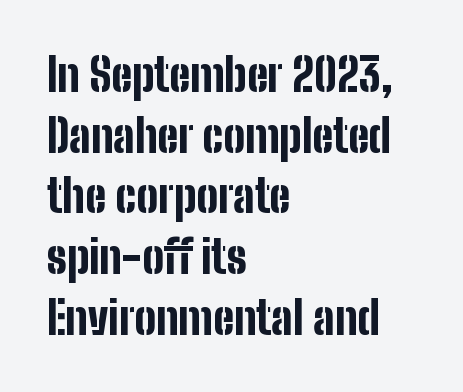
Leading matches the norm, producing a regular column. Standard letterfit; no display-style spreading of the glyphs. Spacing verdict: proportional, widths tailored to each character. Weight check: bold — yes, fully. Line beginnings align vertically; line endings do not.
